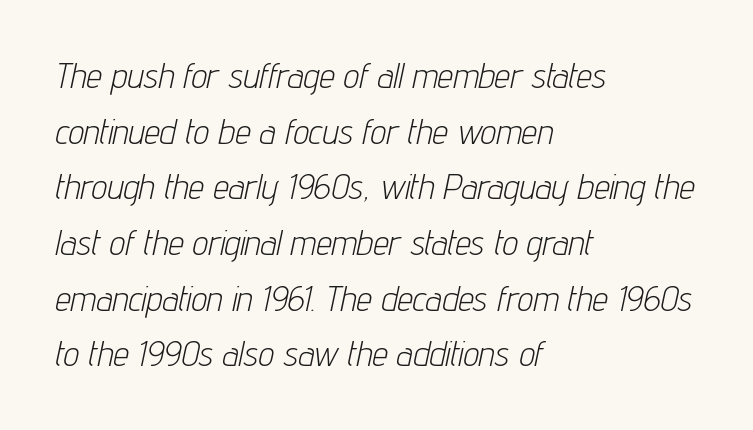
Notice how descenders clear the ascenders below comfortably — that's standard leading. Letters have the restrained weight of plain body copy at most. The rag falls on the right side of this text block. Is this a fixed-width face? No — the glyphs have proportional, varying widths.
